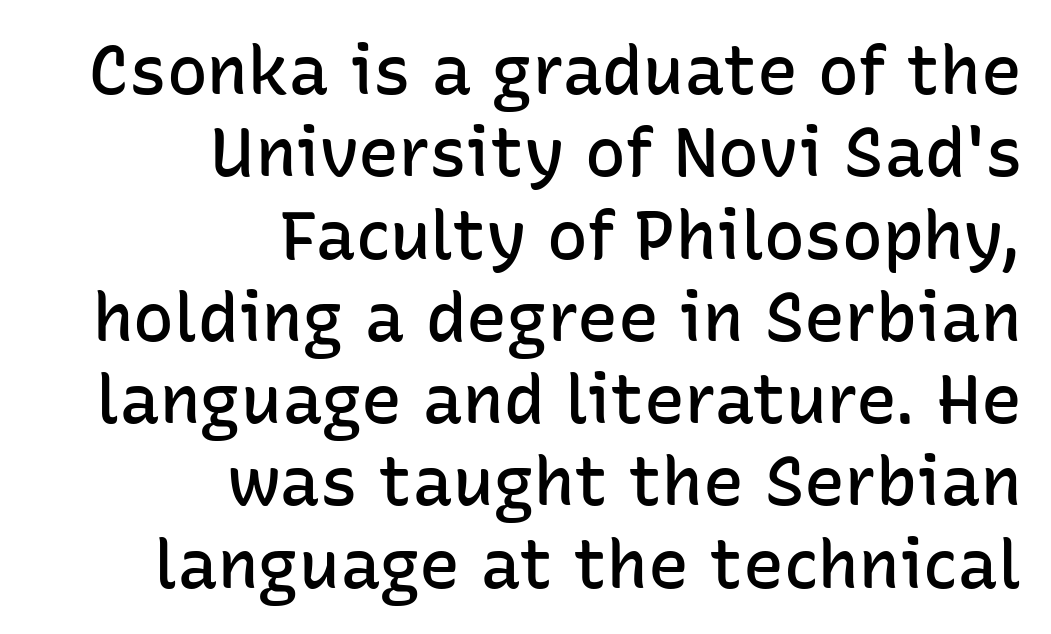
{"serif": "no", "italic": "no", "bold": "semi", "weight": "semibold", "width": "normal", "stroke_contrast": "low", "x_height": "medium", "monospaced": "no", "underline": "no", "align": "right", "line_spacing_ratio": 1.21, "letter_spacing": "normal", "letter_spacing_em": 0.0, "glyph_px": 68}
